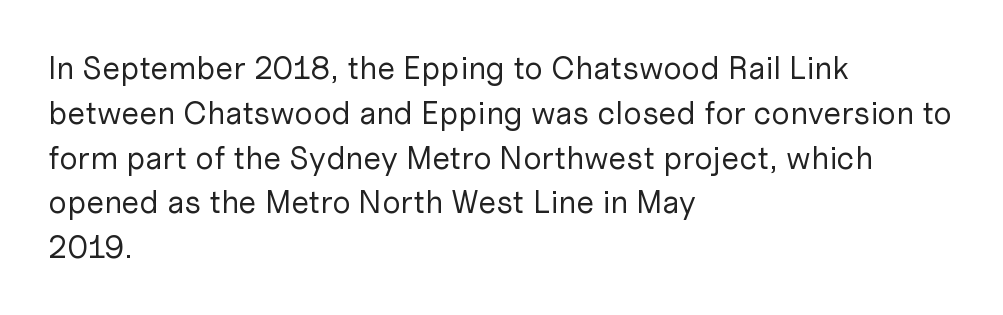
Q: Is the text bold? A: No.
Q: Is the text italic (slanted)? A: No, it is upright.
Q: Is the typeface a serif or a sans-serif typeface? A: Sans-serif.
Q: Is the text underlined? A: No.
Q: How is the paragraph aligned? A: Left-aligned.
Q: Is the spacing between letters normal or unusually wide? A: Normal.
Q: Is the spacing between lines tight, normal or loose? A: Normal.
Q: Width (condensed, normal, or wide)? A: Normal.
Q: Stroke contrast? A: Low.
Q: x-height? A: Medium.
Q: Monospaced? A: No.
